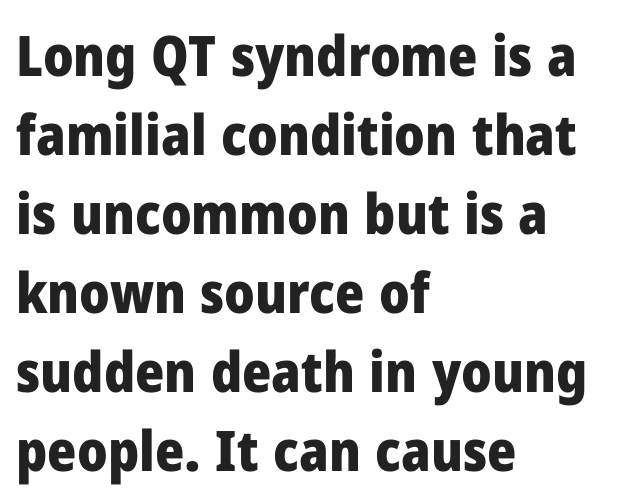
Q: Is the text bold? A: Yes.
Q: Is the text italic (slanted)? A: No, it is upright.
Q: Is the typeface a serif or a sans-serif typeface? A: Sans-serif.
Q: Is the text underlined? A: No.
Q: How is the paragraph aligned? A: Left-aligned.
Q: Is the spacing between letters normal or unusually wide? A: Normal.
Q: Is the spacing between lines tight, normal or loose? A: Normal.
Q: Width (condensed, normal, or wide)? A: Normal.
Q: Stroke contrast? A: Low.
Q: x-height? A: Medium.
Q: Monospaced? A: No.
